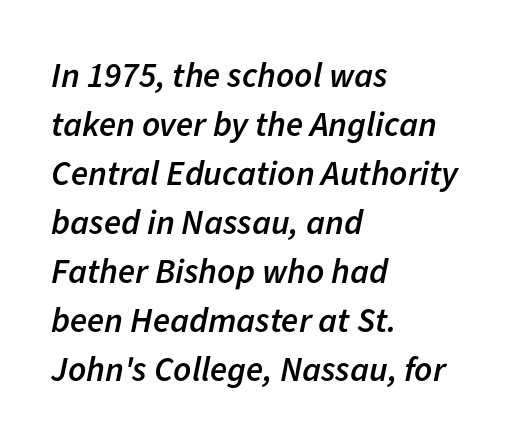
{"italic": "yes", "lean": "right", "slant_degrees": 11, "bold": "semi", "weight": "semibold", "width": "normal", "stroke_contrast": "low", "x_height": "medium", "monospaced": "no", "underline": "no", "align": "left", "line_spacing": "normal", "line_spacing_ratio": 1.4, "letter_spacing": "normal", "letter_spacing_em": 0.0, "glyph_px": 35}
